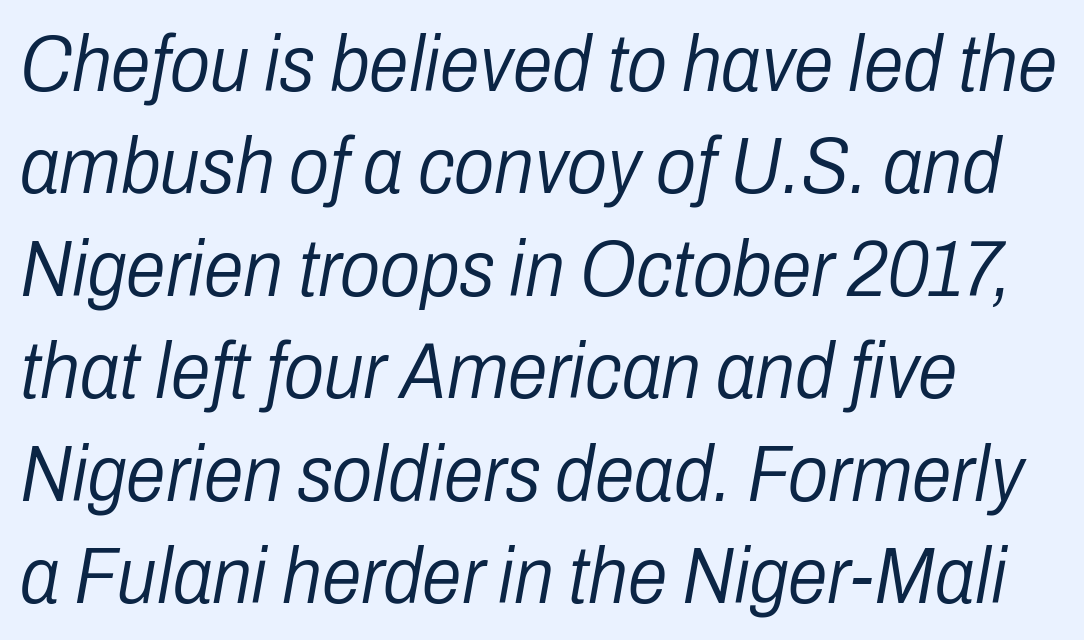
The image shows 80 px light, condensed type, italic (leaning right); set left-aligned, normal line spacing (1.28x), normal letter spacing, not underlined; low stroke contrast and a medium x-height.
